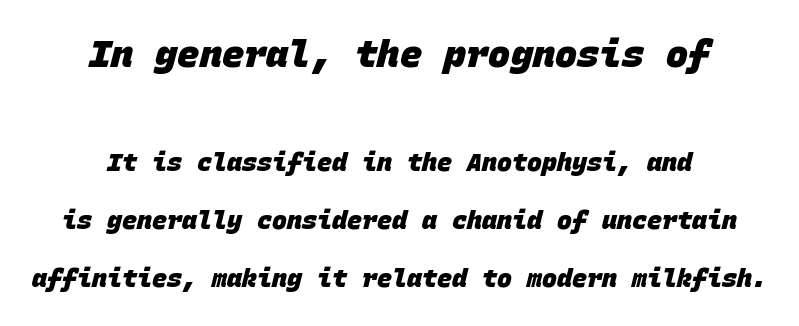
Between these two stacked blocks, the higher one wins on size. Check the space under the baseline: it is left empty. Regarding serifs, this sample does without them. Fixed-width glyphs throughout — classic coding-font behaviour. Tracking value appears to be zero — textbook default spacing.
